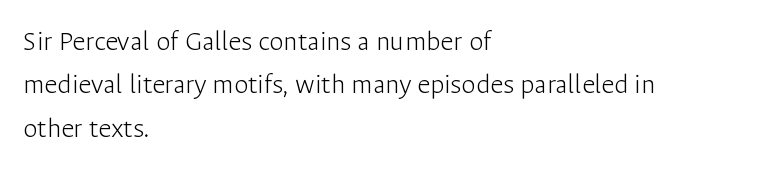
Q: Is the text bold? A: No.
Q: Is the text italic (slanted)? A: No, it is upright.
Q: Is the typeface a serif or a sans-serif typeface? A: Sans-serif.
Q: Is the text underlined? A: No.
Q: How is the paragraph aligned? A: Left-aligned.
Q: Is the spacing between letters normal or unusually wide? A: Normal.
Q: Is the spacing between lines tight, normal or loose? A: Normal.
Q: Width (condensed, normal, or wide)? A: Normal.
Q: Stroke contrast? A: Low.
Q: x-height? A: Medium.
Q: Monospaced? A: No.
